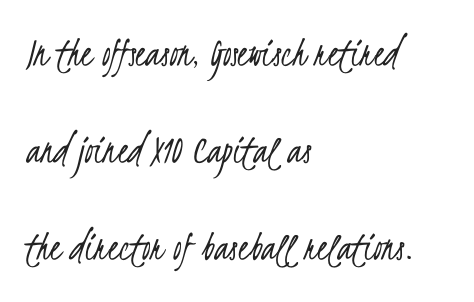
{"serif": "no", "bold": "no", "weight": "light", "width": "condensed", "stroke_contrast": "low", "x_height": "small", "monospaced": "no", "underline": "no", "align": "left", "line_spacing": "loose", "line_spacing_ratio": 2.26, "letter_spacing": "normal", "letter_spacing_em": 0.0, "glyph_px": 43}
